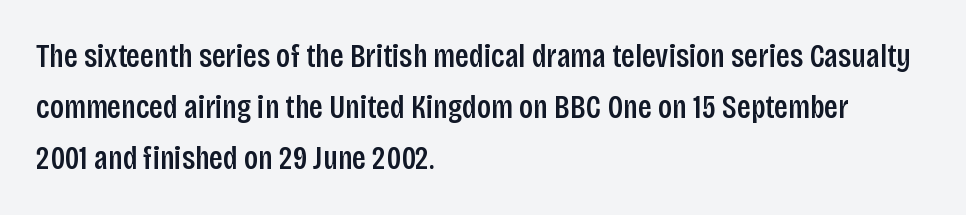
{"serif": "no", "italic": "no", "width": "condensed", "stroke_contrast": "low", "x_height": "large", "monospaced": "no", "underline": "no", "align": "left", "line_spacing": "normal", "line_spacing_ratio": 1.55, "letter_spacing": "normal", "letter_spacing_em": 0.0, "glyph_px": 33}
